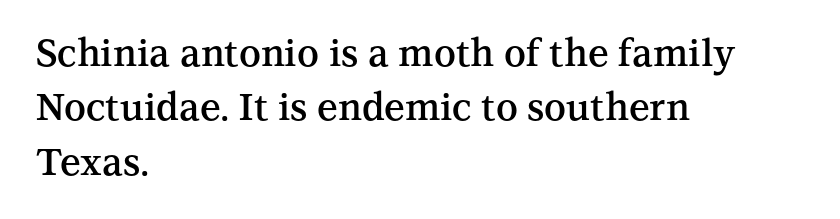
Q: Is the text bold? A: Semi-bold.
Q: Is the text italic (slanted)? A: No, it is upright.
Q: Is the typeface a serif or a sans-serif typeface? A: Serif.
Q: Is the text underlined? A: No.
Q: How is the paragraph aligned? A: Left-aligned.
Q: Is the spacing between letters normal or unusually wide? A: Normal.
Q: Is the spacing between lines tight, normal or loose? A: Normal.
Q: Width (condensed, normal, or wide)? A: Normal.
Q: Stroke contrast? A: Medium.
Q: x-height? A: Medium.
Q: Monospaced? A: No.
